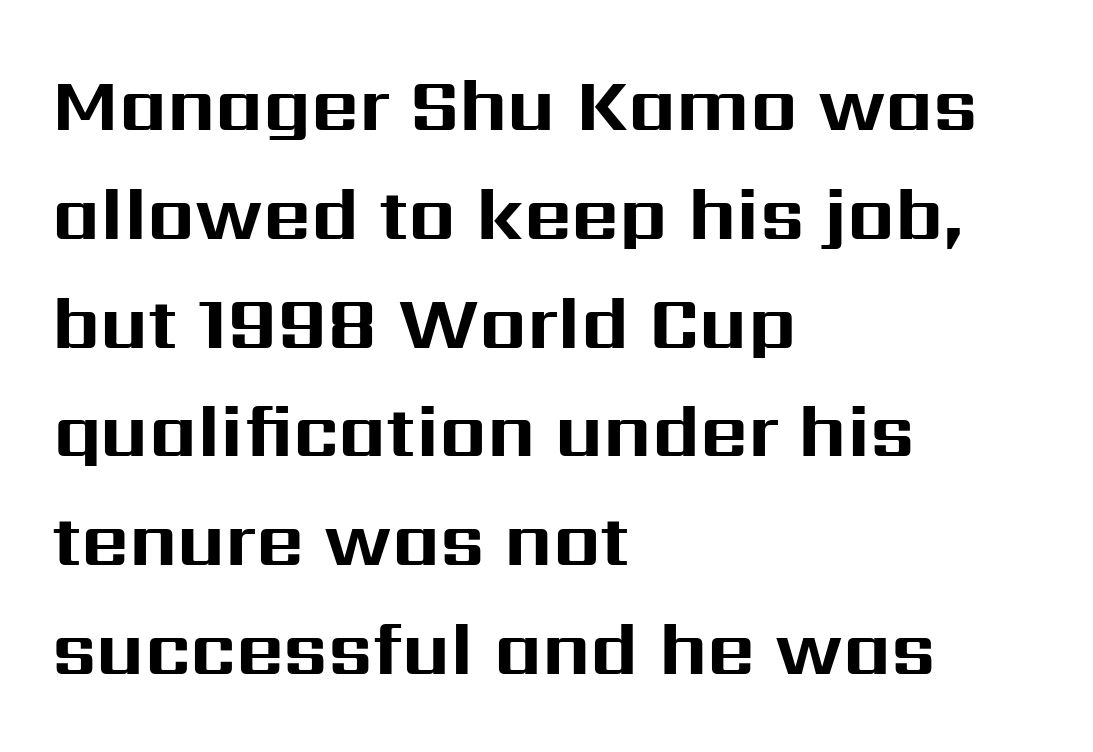
{"serif": "no", "italic": "no", "bold": "yes", "weight": "bold", "width": "normal", "stroke_contrast": "medium", "x_height": "medium", "monospaced": "no", "underline": "no", "align": "left", "line_spacing": "normal", "line_spacing_ratio": 1.47, "letter_spacing": "normal", "letter_spacing_em": 0.0, "glyph_px": 74}
